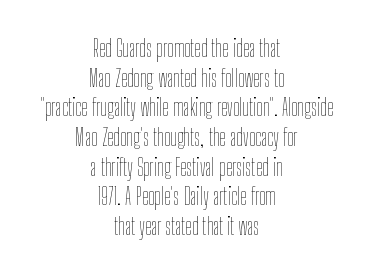
{"italic": "no", "bold": "no", "underline": "no", "align": "center", "line_spacing": "normal", "line_spacing_ratio": 1.29, "letter_spacing": "normal", "letter_spacing_em": 0.0, "glyph_px": 23}
